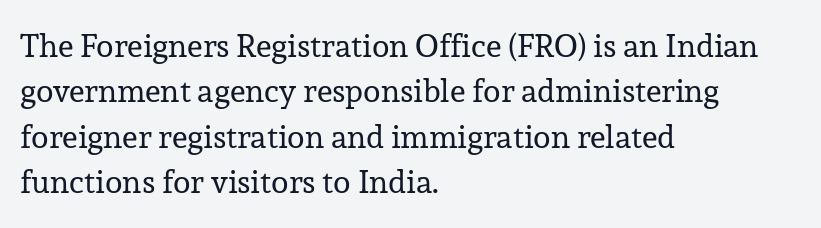
Where is the straight margin? On the left. Check under the words: just untouched page. Regarding serifs, this sample has them. The letters stand straight up with perfectly vertical stems. Students, note that the glyphs here touch the page at normal intervals.
